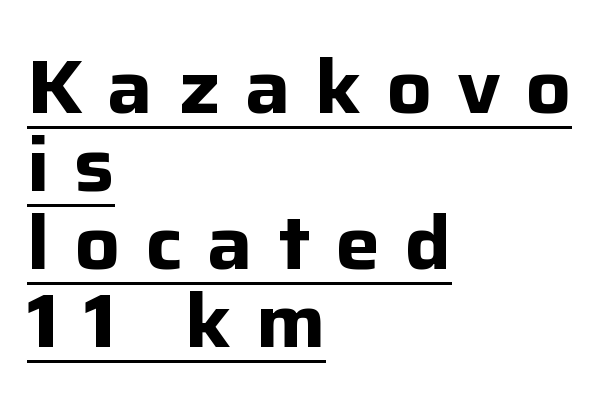
Q: Is the text bold? A: Yes.
Q: Is the text italic (slanted)? A: No, it is upright.
Q: Is the typeface a serif or a sans-serif typeface? A: Sans-serif.
Q: Is the text underlined? A: Yes.
Q: How is the paragraph aligned? A: Left-aligned.
Q: Is the spacing between letters normal or unusually wide? A: Unusually wide.
Q: Is the spacing between lines tight, normal or loose? A: Tight.
Q: Width (condensed, normal, or wide)? A: Normal.
Q: Stroke contrast? A: Low.
Q: x-height? A: Medium.
Q: Monospaced? A: No.
